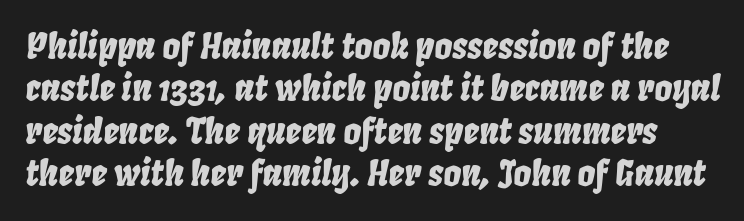
Q: Is the text italic (slanted)? A: Yes, it leans right by about 8 degrees.
Q: Is the text underlined? A: No.
Q: Is the spacing between letters normal or unusually wide? A: Normal.
Q: Width (condensed, normal, or wide)? A: Condensed.
Q: Stroke contrast? A: Low.
Q: x-height? A: Large.
Q: Monospaced? A: No.
